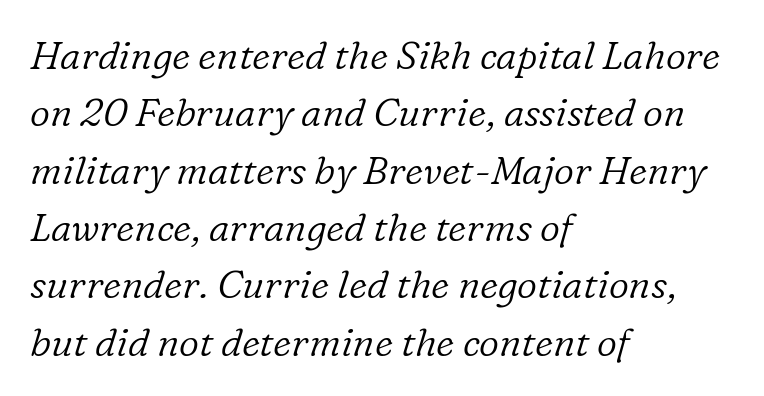
{"serif": "yes", "italic": "yes", "lean": "right", "slant_degrees": 16, "bold": "no", "weight": "light", "width": "normal", "stroke_contrast": "low", "x_height": "medium", "monospaced": "no", "underline": "no", "align": "left", "line_spacing": "normal", "line_spacing_ratio": 1.47, "letter_spacing": "normal", "letter_spacing_em": 0.0, "glyph_px": 39}
